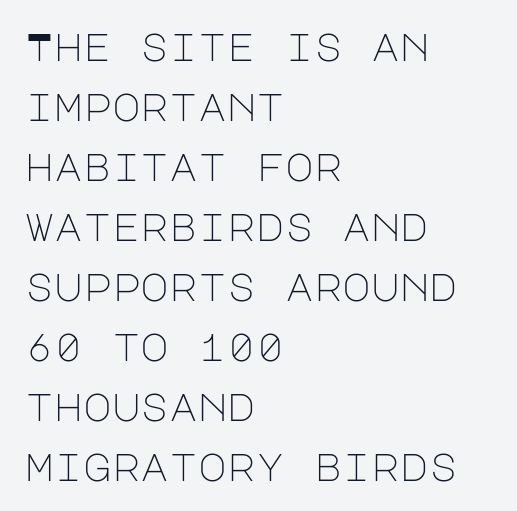
The image shows 39 px light sans-serif type, upright; set left-aligned, normal line spacing (1.54x), normal letter spacing, not underlined; low stroke contrast and a large x-height.
